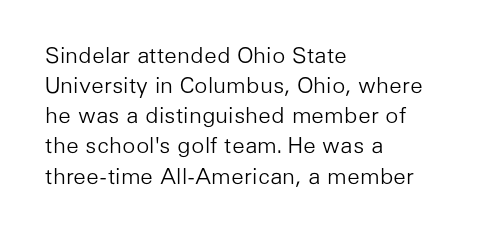
{"italic": "no", "bold": "no", "underline": "no", "align": "left", "line_spacing": "normal", "line_spacing_ratio": 1.37, "letter_spacing": "normal", "letter_spacing_em": 0.0, "glyph_px": 22}
